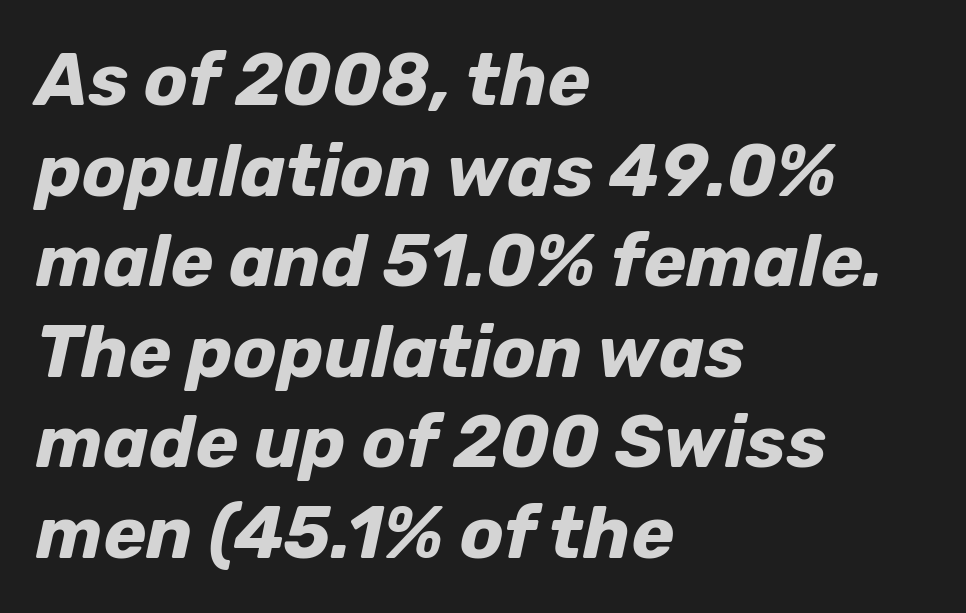
Q: Is the text bold? A: Yes.
Q: Is the text italic (slanted)? A: Yes, it leans right by about 12 degrees.
Q: Is the text underlined? A: No.
Q: How is the paragraph aligned? A: Left-aligned.
Q: Is the spacing between letters normal or unusually wide? A: Normal.
Q: Width (condensed, normal, or wide)? A: Normal.
Q: Stroke contrast? A: Low.
Q: x-height? A: Medium.
Q: Monospaced? A: No.
